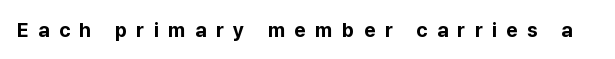
The image shows 20 px bold type, upright; set unusually wide letter spacing (+0.47 em), not underlined.
